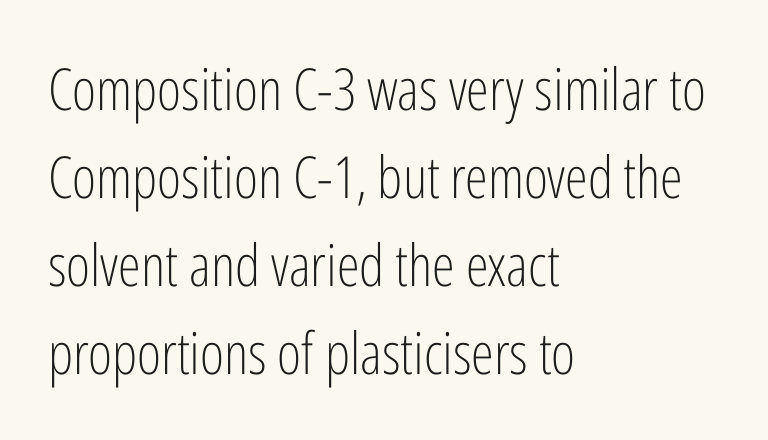
Stroke mass is kept to a normal reading level or below. Anything drawn beneath the words? Only blank space. This rendering uses left alignment, leaving the right contour irregular. In terms of letterspacing, this is plain default setting.
